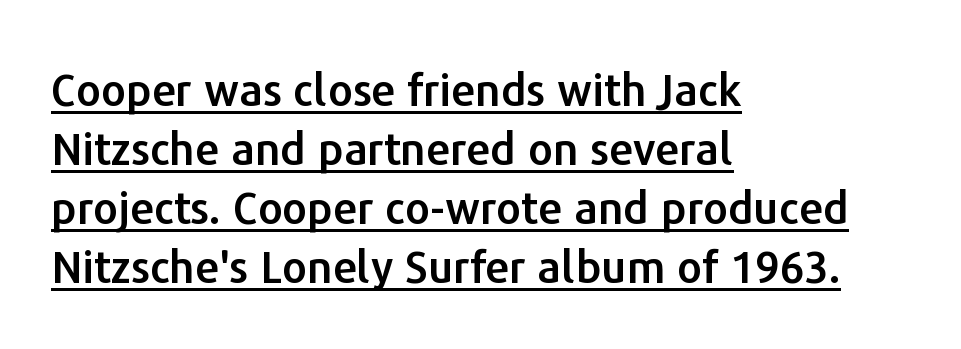
{"serif": "no", "italic": "no", "width": "normal", "stroke_contrast": "low", "x_height": "medium", "monospaced": "no", "underline": "yes", "align": "left", "line_spacing": "normal", "line_spacing_ratio": 1.34, "letter_spacing": "normal", "letter_spacing_em": 0.0, "glyph_px": 44}
